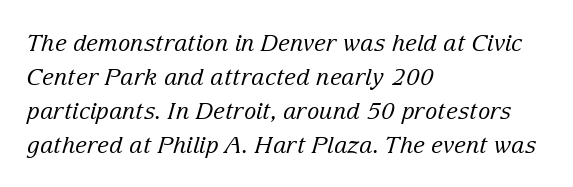
{"italic": "yes", "lean": "right", "slant_degrees": 15, "bold": "no", "underline": "no", "align": "left", "line_spacing": "normal", "line_spacing_ratio": 1.48, "letter_spacing": "normal", "letter_spacing_em": 0.0, "glyph_px": 23}
